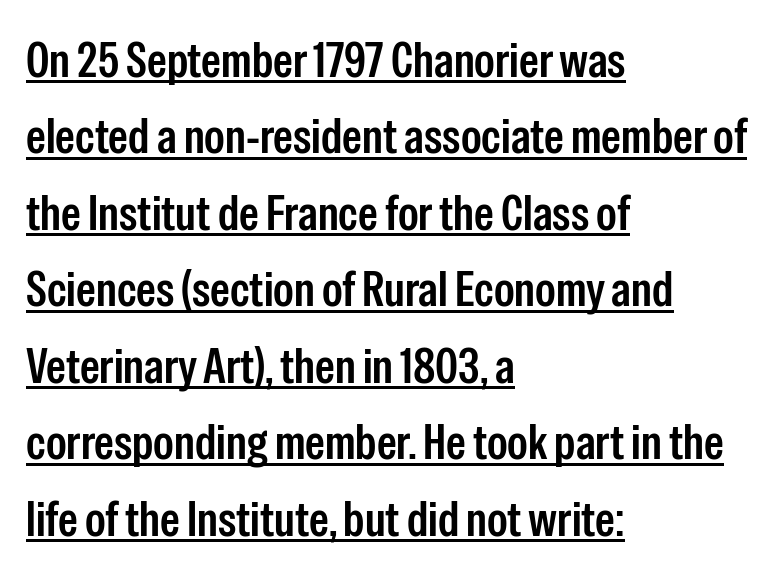
The font is running at a semibold setting, under full bold. The passage is arranged the way most books set body copy — flush left. Think of a printed novel: that variable character pitch is what you see here. Ascenders rise straight up at ninety degrees. Summary of vertical rhythm: regular, with standard interline spacing.
